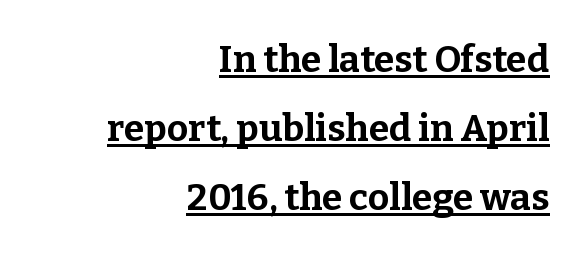
As a designer I'd log this as weight 700, bold. In CSS terms this would be text-align: right. A typesetter would mark this as roman, not italic. Somebody hit Ctrl+U on this one — the words are underlined. There is no visible air inserted between adjacent glyphs. These lines are rendered in a variable-pitch font.
